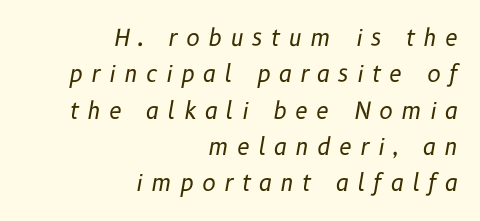
{"italic": "yes", "lean": "right", "slant_degrees": 10, "bold": "no", "underline": "no", "align": "right", "line_spacing": "normal", "line_spacing_ratio": 1.58, "letter_spacing": "wide", "letter_spacing_em": 0.36, "glyph_px": 23}
